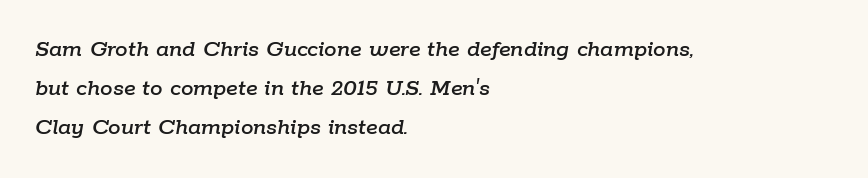
The image shows 25 px text type, italic (leaning right); set left-aligned, normal line spacing (1.57x), normal letter spacing, not underlined.
